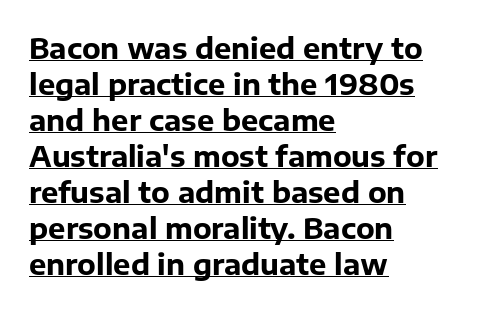
{"serif": "no", "italic": "no", "bold": "yes", "weight": "bold", "width": "normal", "stroke_contrast": "low", "x_height": "medium", "monospaced": "no", "underline": "yes", "align": "left", "line_spacing_ratio": 1.24, "letter_spacing": "normal", "letter_spacing_em": 0.0, "glyph_px": 29}
